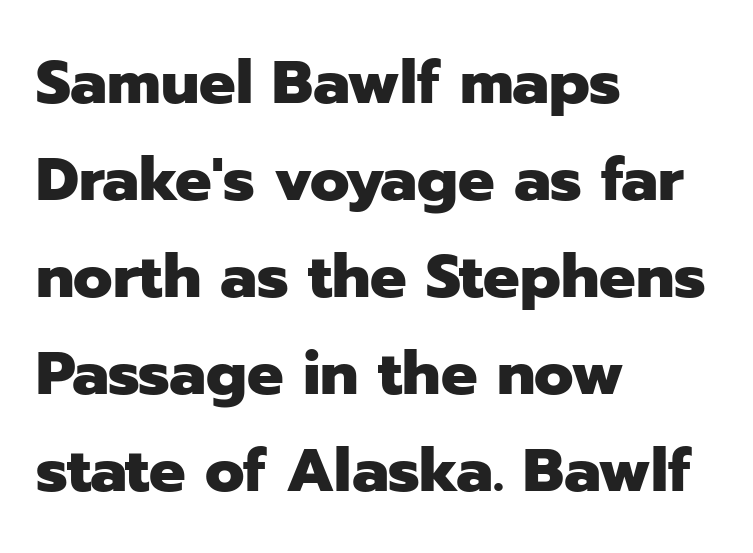
The image shows 61 px heavy sans-serif type, upright; set left-aligned, normal line spacing (1.59x), normal letter spacing, not underlined; low stroke contrast and a medium x-height.
